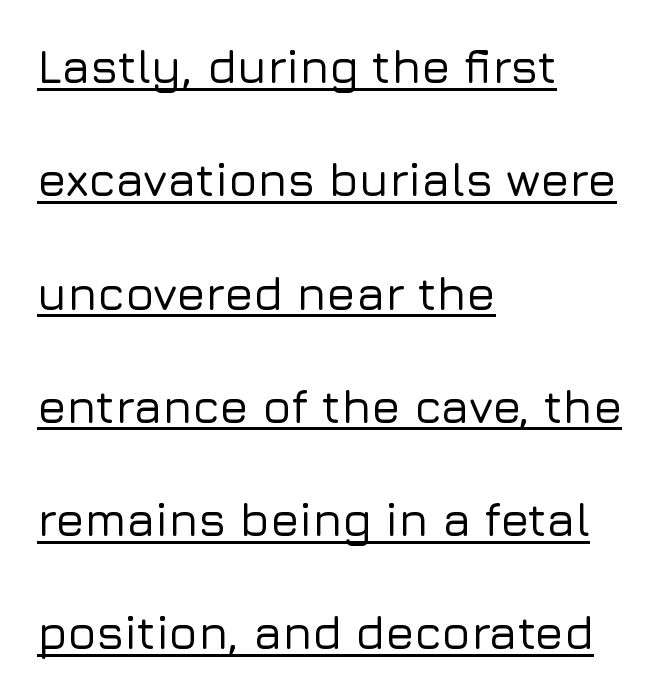
{"serif": "no", "italic": "no", "width": "normal", "stroke_contrast": "low", "x_height": "medium", "monospaced": "no", "underline": "yes", "align": "left", "line_spacing": "loose", "line_spacing_ratio": 2.41, "letter_spacing": "normal", "letter_spacing_em": 0.0, "glyph_px": 47}
